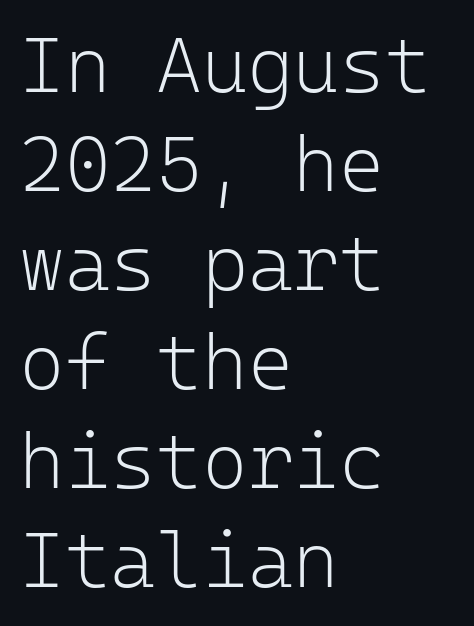
The image shows 78 px light sans-serif type, upright, monospaced; set left-aligned, normal line spacing (1.27x), normal letter spacing, not underlined; low stroke contrast and a medium x-height.
